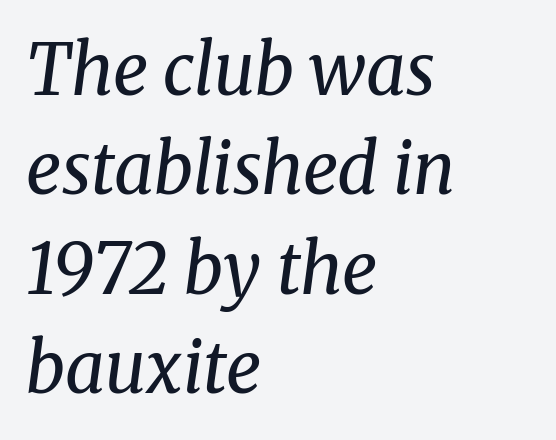
The image shows 70 px regular-weight serif type, italic (leaning right); set left-aligned, normal line spacing (1.42x), normal letter spacing, not underlined; medium stroke contrast and a medium x-height.
